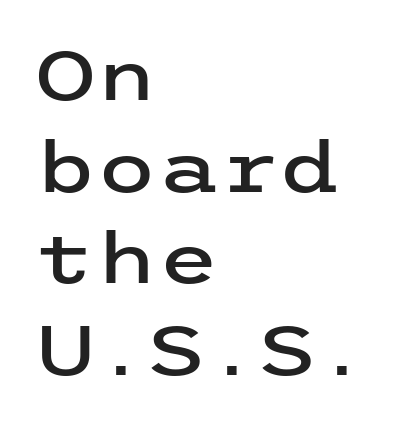
The space directly below the letters is spotless. Regarding serifs, this sample does without them. Horizontal bands of white between lines are of average thickness. Inter-character spacing is left at the font's built-in metrics.
